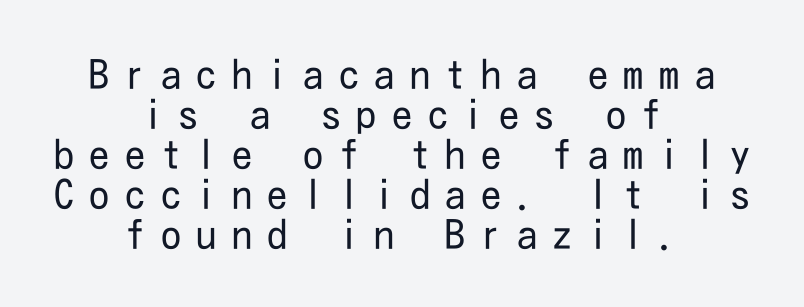
These lines huddle together more closely than default settings would place them. The rendering positions every line midway between the sides. This sample uses an upright cut, with every glyph sitting square on the baseline. Caption: face not bold, strokes unweighted. This rendering widens character spacing well past its baseline value.
